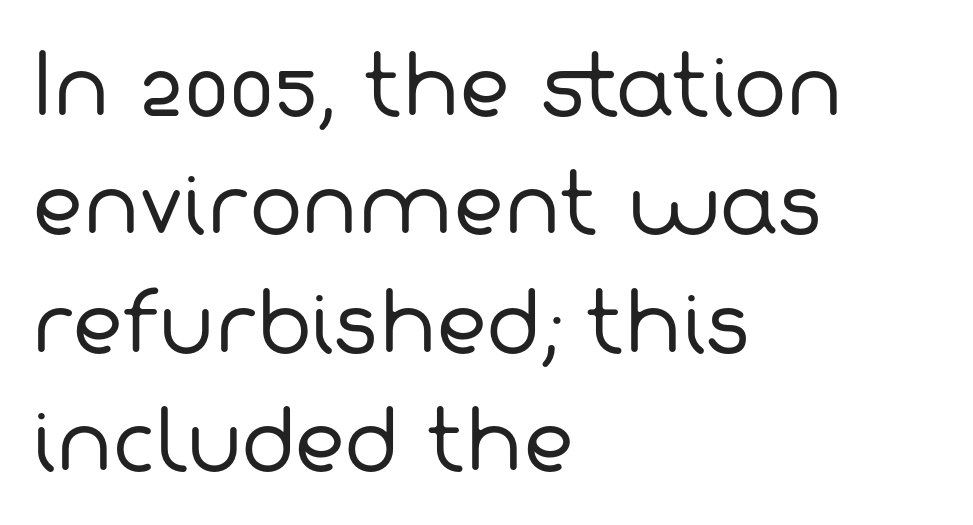
The image shows 80 px regular-weight sans-serif type; set left-aligned, normal line spacing (1.48x), normal letter spacing, not underlined; low stroke contrast and a medium x-height.
